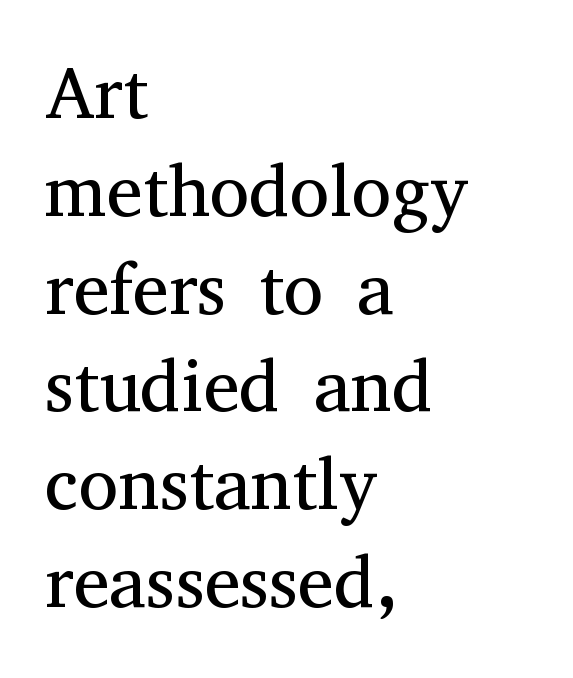
{"serif": "yes", "italic": "no", "bold": "no", "weight": "regular", "width": "normal", "stroke_contrast": "medium", "x_height": "medium", "monospaced": "no", "underline": "no", "align": "left", "line_spacing": "normal", "line_spacing_ratio": 1.34, "letter_spacing": "normal", "letter_spacing_em": 0.0, "glyph_px": 73}
